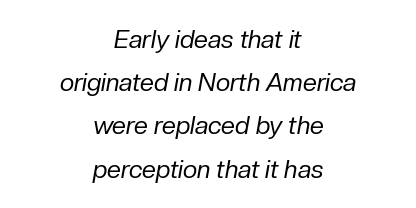
The text carries the slant typical of an italic or oblique font. No extra ink here — the face is not bold. Glance below the letters and you will spot only blank space. Between one letter and the next there's only the usual sliver of space. Each line is balanced around a shared central axis.
